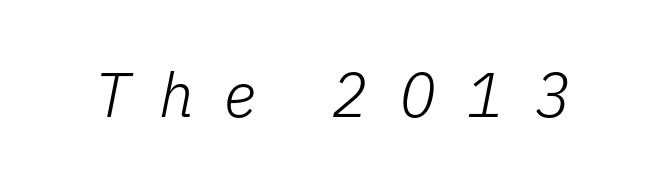
The image shows 62 px light type, italic (leaning right); set unusually wide letter spacing (+0.49 em), not underlined; low stroke contrast and a medium x-height.
